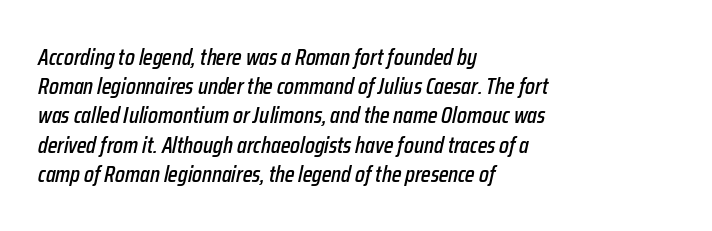
{"italic": "yes", "lean": "right", "slant_degrees": 12, "underline": "no", "align": "left", "line_spacing": "normal", "line_spacing_ratio": 1.27, "letter_spacing": "normal", "letter_spacing_em": 0.0, "glyph_px": 23}
